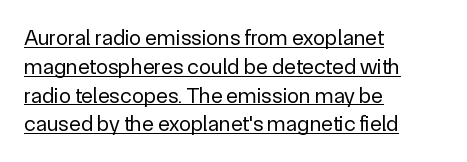
{"italic": "no", "bold": "no", "underline": "yes", "align": "left", "line_spacing": "normal", "line_spacing_ratio": 1.31, "letter_spacing": "normal", "letter_spacing_em": 0.0, "glyph_px": 22}
